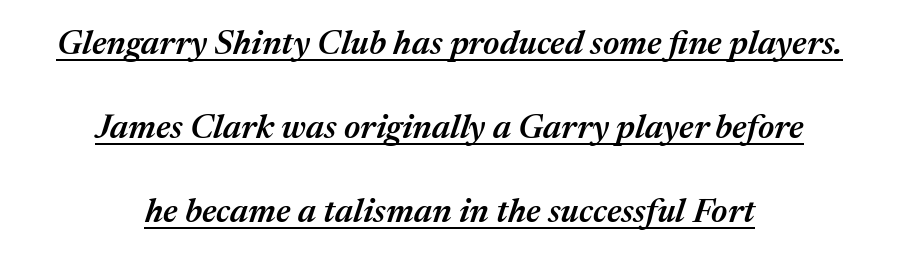
{"italic": "yes", "lean": "right", "slant_degrees": 17, "bold": "semi", "weight": "semibold", "width": "normal", "stroke_contrast": "medium", "x_height": "medium", "monospaced": "no", "underline": "yes", "align": "center", "line_spacing": "loose", "line_spacing_ratio": 2.47, "letter_spacing": "normal", "letter_spacing_em": 0.0, "glyph_px": 34}
